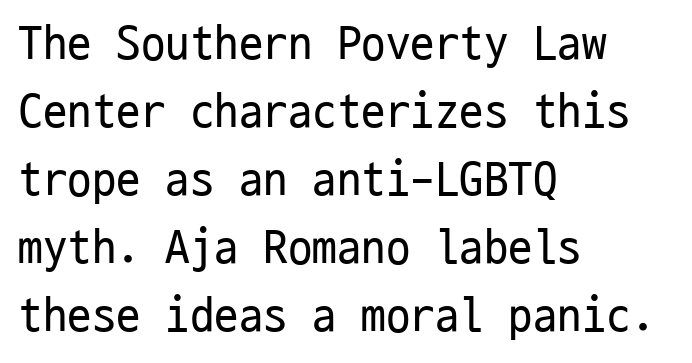
Q: Is the text bold? A: No.
Q: Is the text italic (slanted)? A: No, it is upright.
Q: Is the typeface a serif or a sans-serif typeface? A: Sans-serif.
Q: Is the text underlined? A: No.
Q: How is the paragraph aligned? A: Left-aligned.
Q: Is the spacing between letters normal or unusually wide? A: Normal.
Q: Is the spacing between lines tight, normal or loose? A: Normal.
Q: Width (condensed, normal, or wide)? A: Condensed.
Q: Stroke contrast? A: Low.
Q: x-height? A: Medium.
Q: Monospaced? A: Yes.
